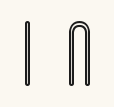
This sample uses an upright cut, with every glyph sitting square on the baseline. Display-style spreading of the glyphs; the letterfit is very open. Proportional: the letters do not fall into vertical columns. The gap between lines stays unmarked.
